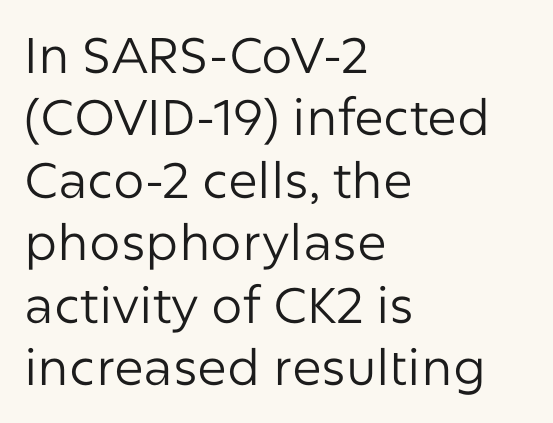
{"serif": "no", "italic": "no", "bold": "no", "weight": "regular", "width": "normal", "stroke_contrast": "low", "x_height": "medium", "monospaced": "no", "underline": "no", "align": "left", "line_spacing": "normal", "line_spacing_ratio": 1.25, "letter_spacing": "normal", "letter_spacing_em": 0.0, "glyph_px": 50}
